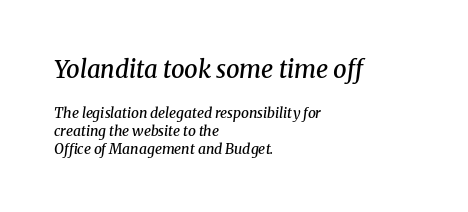
Q: Is the text bold? A: Semi-bold.
Q: Is the text italic (slanted)? A: Yes, it leans right by about 8 degrees.
Q: Is the text underlined? A: No.
Q: How is the paragraph aligned? A: Left-aligned.
Q: Is the spacing between letters normal or unusually wide? A: Normal.
Q: Is the spacing between lines tight, normal or loose? A: Normal.
Q: Which block of text is set in a larger size, the first (top) or the second (bottom)? A: The first (top) one.
